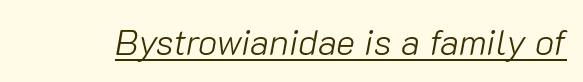
The image shows 36 px light type, italic (leaning right); set normal letter spacing, underlined; low stroke contrast and a medium x-height.
